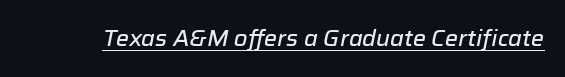
{"italic": "yes", "lean": "right", "slant_degrees": 12, "underline": "yes", "letter_spacing": "normal", "letter_spacing_em": 0.0, "glyph_px": 22}
